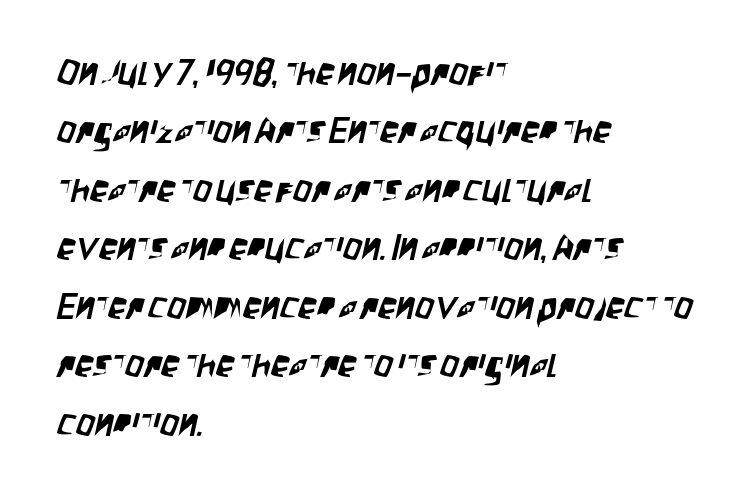
Each row of text sits above clean, open space. This sample has the flowing, uneven cadence of proportional lettering. Words appear dense and cohesive because spacing is normal. Vertical spacing — default.
